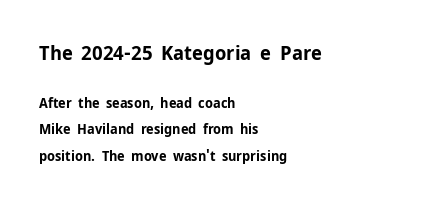
{"italic": "no", "bold": "yes", "underline": "no", "align": "left", "line_spacing_ratio": 1.89, "letter_spacing": "normal", "letter_spacing_em": 0.0, "larger_block": "first", "size_ratio": 1.43, "glyph_px": 20}
